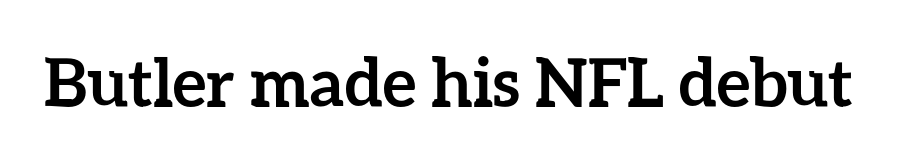
{"italic": "no", "bold": "yes", "weight": "semibold", "width": "normal", "stroke_contrast": "low", "x_height": "medium", "monospaced": "no", "underline": "no", "letter_spacing": "normal", "letter_spacing_em": 0.0, "glyph_px": 66}
